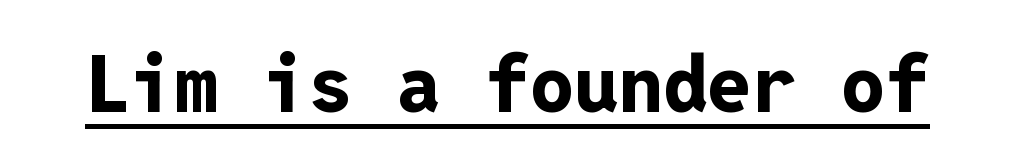
The letters march in equal steps, a hallmark of fixed-pitch type. In designer terms, the underline attribute is active on this setting. This rendering employs a face without finishing strokes, i.e., a sans-serif. Summary of weight: heavy, a full bold.
